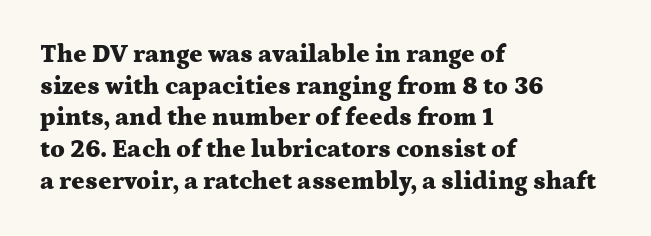
Q: Is the text bold? A: Yes.
Q: Is the text italic (slanted)? A: No, it is upright.
Q: Is the text underlined? A: No.
Q: How is the paragraph aligned? A: Left-aligned.
Q: Is the spacing between letters normal or unusually wide? A: Normal.
Q: Is the spacing between lines tight, normal or loose? A: Normal.
